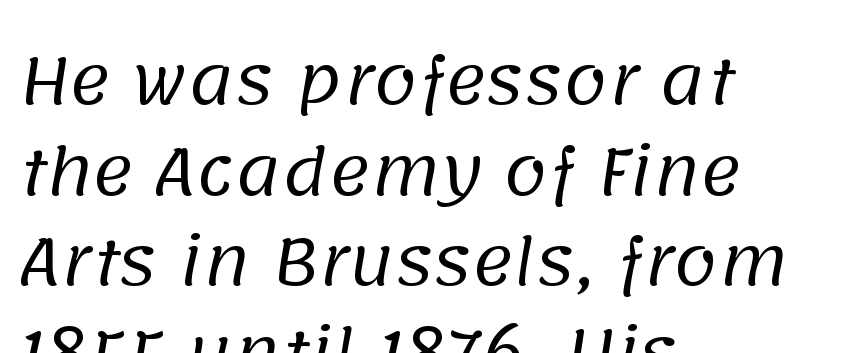
Varying glyph widths throughout — classic text-font behaviour. The rendering uses a moderate line-height, typical for paragraphs. This rendering features lettering with no underline. Is this a sans? Yes — the strokes have no serifs.
